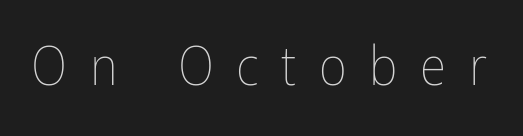
No letter is thick-stroked: the sample isn't bold. No word sits above an underline. These lines were composed using upright roman letters. Tracking value appears strongly positive — letters spread wide. Proportional: the letters do not fall into vertical columns.
